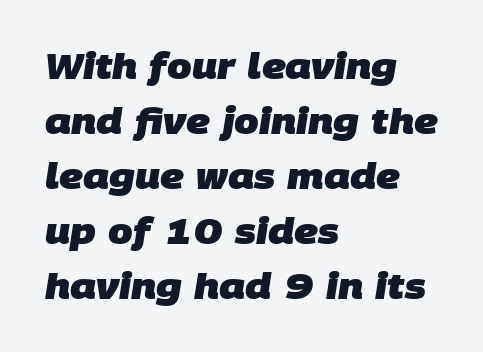
These lines are composed in type without serifs. Looks like regular typesetting: each glyph gets only the width it needs. The typesetting leans heavy: a genuine bold. Evenly set lines give the paragraph a standard silhouette. Does the copy run flush right? No — it runs flush left.
